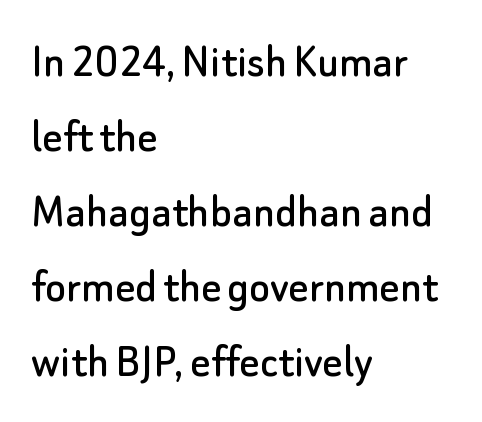
{"serif": "no", "italic": "no", "width": "normal", "stroke_contrast": "low", "x_height": "small", "monospaced": "no", "underline": "no", "align": "left", "line_spacing": "normal", "line_spacing_ratio": 1.53, "letter_spacing": "normal", "letter_spacing_em": 0.0, "glyph_px": 49}
